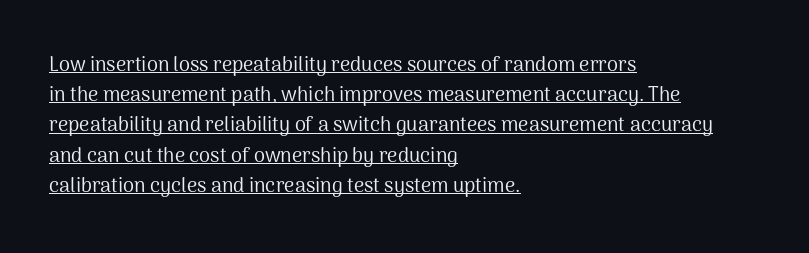
{"italic": "no", "bold": "no", "underline": "yes", "align": "left", "line_spacing": "normal", "line_spacing_ratio": 1.51, "letter_spacing": "normal", "letter_spacing_em": 0.0, "glyph_px": 20}
